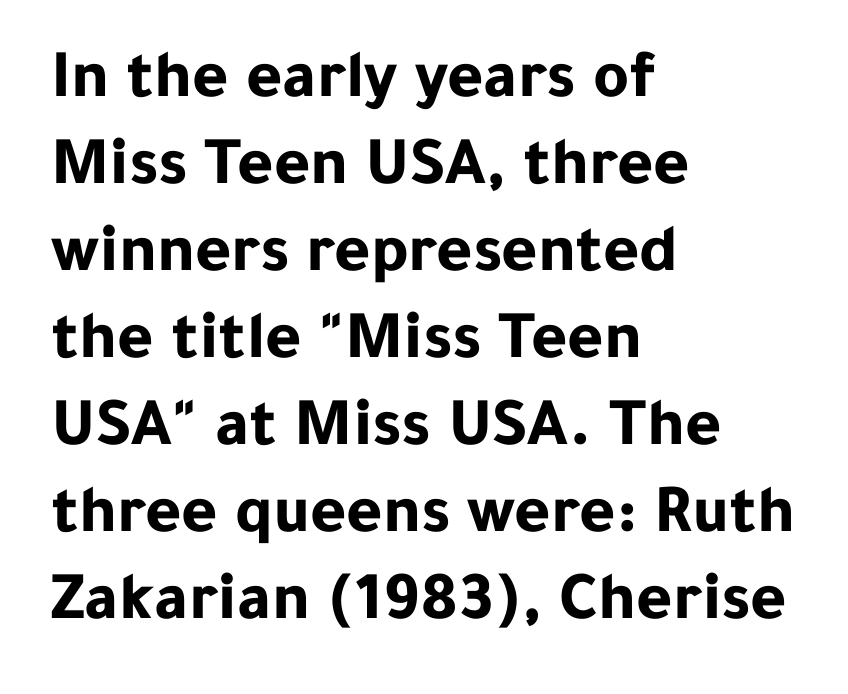
The image shows 69 px bold sans-serif type, upright; set left-aligned, normal line spacing (1.26x), normal letter spacing, not underlined; low stroke contrast and a medium x-height.
